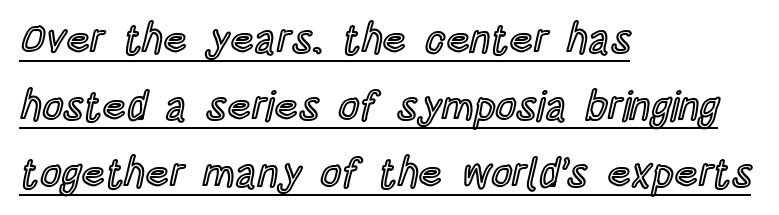
{"width": "condensed", "x_height": "large", "monospaced": "no", "underline": "yes", "align": "left", "line_spacing": "normal", "line_spacing_ratio": 1.64, "letter_spacing": "normal", "letter_spacing_em": 0.0, "glyph_px": 41}
